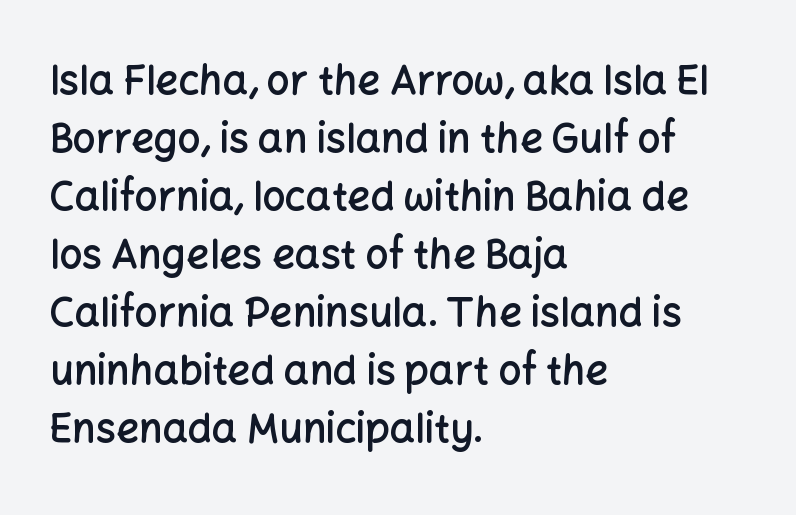
The image shows 40 px semibold sans-serif type, upright; set left-aligned, normal line spacing (1.45x), normal letter spacing, not underlined; low stroke contrast and a medium x-height.
